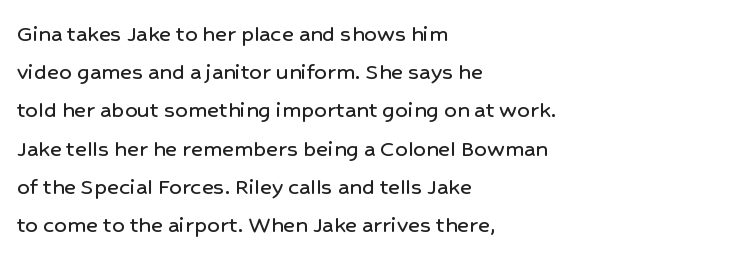
{"italic": "no", "underline": "no", "align": "left", "line_spacing": "normal", "line_spacing_ratio": 1.53, "letter_spacing": "normal", "letter_spacing_em": 0.0, "glyph_px": 25}
